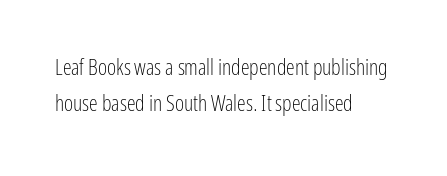
Stem width sits at or under what a default text font uses. The area under the type is left untouched. Nope, not italic — everything's standing straight. Line beginnings align vertically; line endings do not. Tracking value appears to be zero — textbook default spacing. The vertical gap from one line to the next is medium.
